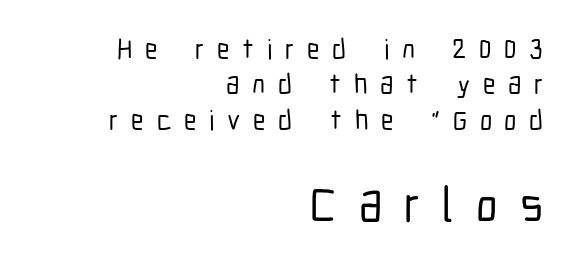
Q: Is the text italic (slanted)? A: No, it is upright.
Q: Is the typeface a serif or a sans-serif typeface? A: Sans-serif.
Q: Is the text underlined? A: No.
Q: How is the paragraph aligned? A: Right-aligned.
Q: Is the spacing between letters normal or unusually wide? A: Unusually wide.
Q: Is the spacing between lines tight, normal or loose? A: Normal.
Q: Which block of text is set in a larger size, the first (top) or the second (bottom)? A: The second (bottom) one.
Q: Width (condensed, normal, or wide)? A: Condensed.
Q: Stroke contrast? A: Low.
Q: x-height? A: Medium.
Q: Monospaced? A: No.
